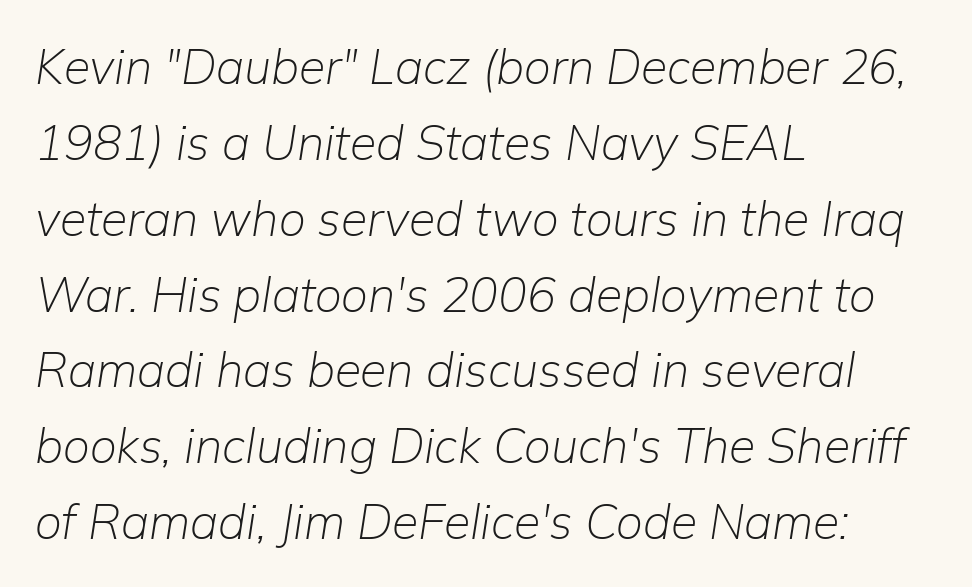
Q: Is the text bold? A: No.
Q: Is the text italic (slanted)? A: Yes, it leans right by about 9 degrees.
Q: Is the text underlined? A: No.
Q: How is the paragraph aligned? A: Left-aligned.
Q: Is the spacing between letters normal or unusually wide? A: Normal.
Q: Is the spacing between lines tight, normal or loose? A: Normal.
Q: Width (condensed, normal, or wide)? A: Normal.
Q: Stroke contrast? A: Low.
Q: x-height? A: Medium.
Q: Monospaced? A: No.
